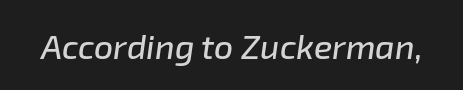
The text carries the slant typical of an italic or oblique font. Descender tails drop into unmarked territory. Proportional: the letters do not fall into vertical columns. A typesetter would call this zero additional tracking.
